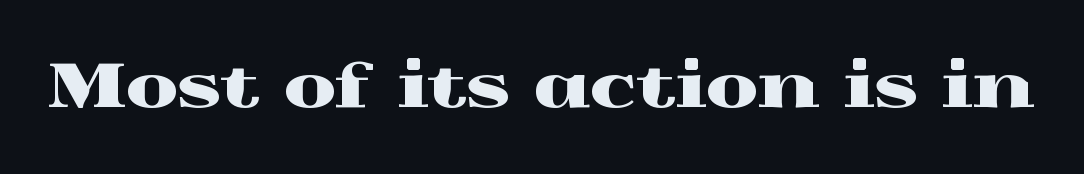
Default kerning and tracking; the words read as compact shapes. The specimen omits any rule beneath the text block's lines. This is the regular roman posture of the typeface. Small tapered or slab feet sit at the stroke ends, so this counts as serif.
